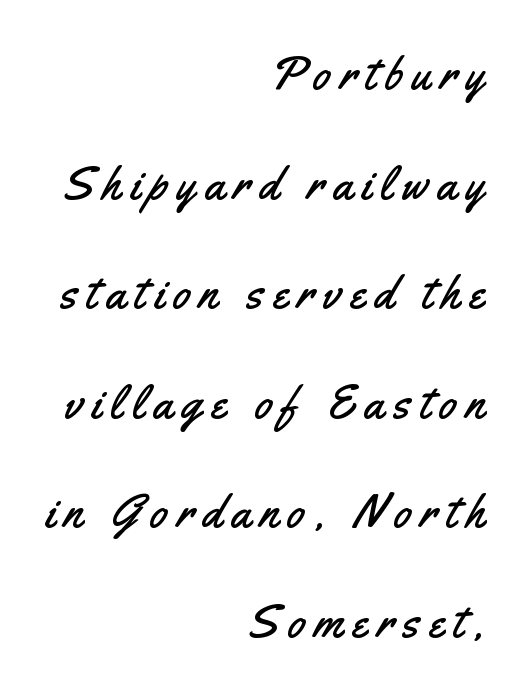
Teacher's note: observe the even right margin — that is flush-right alignment. The designer dialed line spacing up above the default. Is this a fixed-width face? No — the glyphs have proportional, varying widths.
